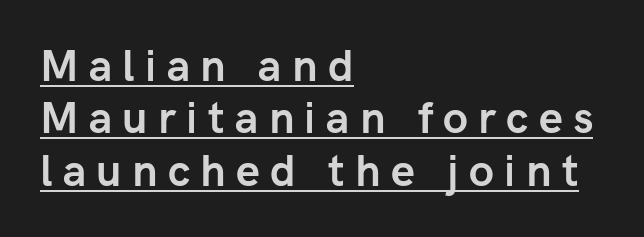
The image shows 43 px semibold sans-serif type, upright; set left-aligned, line spacing 1.22x, unusually wide letter spacing (+0.24 em), underlined; low stroke contrast and a medium x-height.
